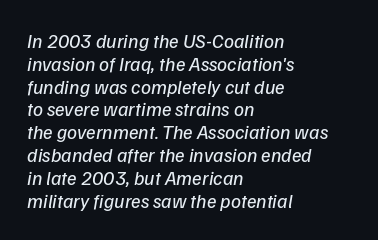
The image shows 20 px text type; set left-aligned, tight line spacing (1.14x), normal letter spacing, not underlined.
